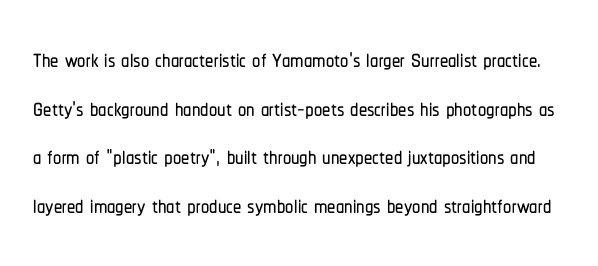
The image shows 33 px condensed sans-serif type, upright; set normal line spacing (1.47x), normal letter spacing, not underlined; low stroke contrast and a medium x-height.
